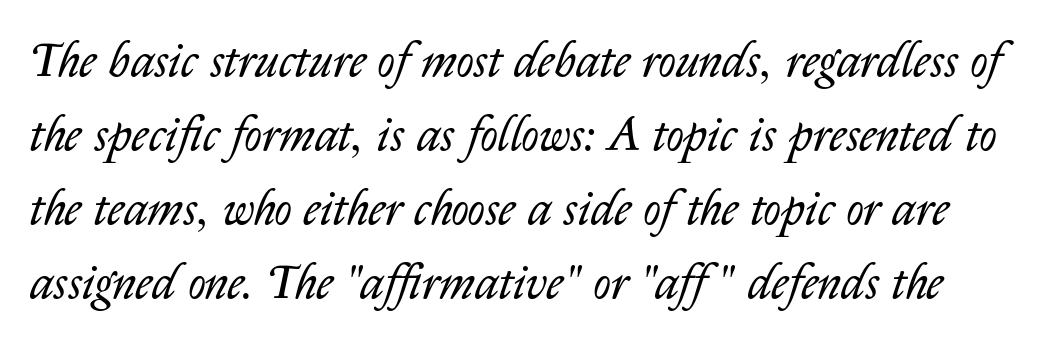
Q: Is the text bold? A: No.
Q: Is the text italic (slanted)? A: Yes, it leans right by about 14 degrees.
Q: Is the text underlined? A: No.
Q: Is the spacing between letters normal or unusually wide? A: Normal.
Q: Is the spacing between lines tight, normal or loose? A: Normal.
Q: Width (condensed, normal, or wide)? A: Normal.
Q: Stroke contrast? A: Low.
Q: x-height? A: Medium.
Q: Monospaced? A: No.
